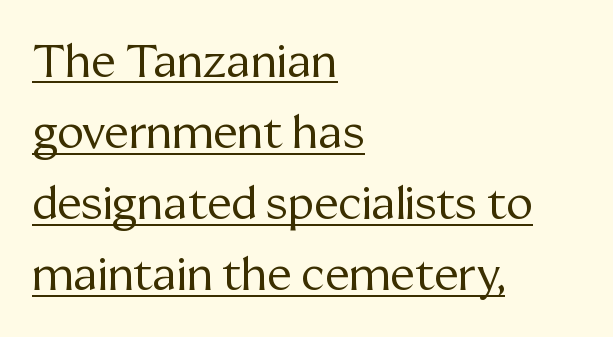
The image shows 45 px regular-weight serif type, upright; set left-aligned, normal line spacing (1.58x), normal letter spacing, underlined; medium stroke contrast and a medium x-height.
